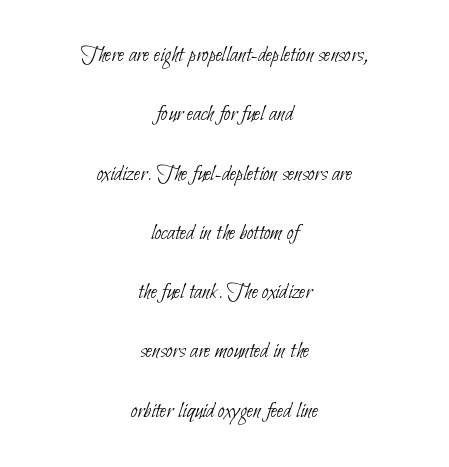
{"bold": "no", "underline": "no", "align": "center", "line_spacing": "loose", "line_spacing_ratio": 2.47, "letter_spacing": "normal", "letter_spacing_em": 0.0, "glyph_px": 24}
